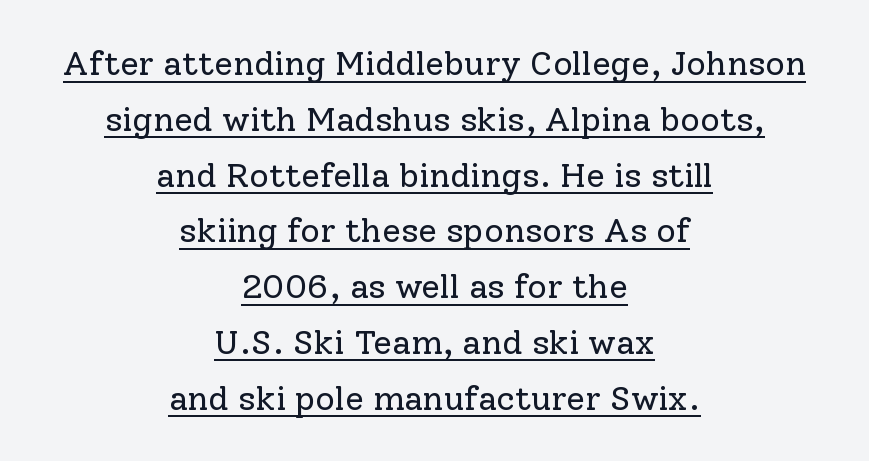
On a weight scale, this lands at 450 or below. Is there any slant? The stems are plumb. A normal amount of white space separates one row of letters from the next. Varying glyph widths throughout — classic text-font behaviour. In terms of letterform style, serifs are clearly present.
